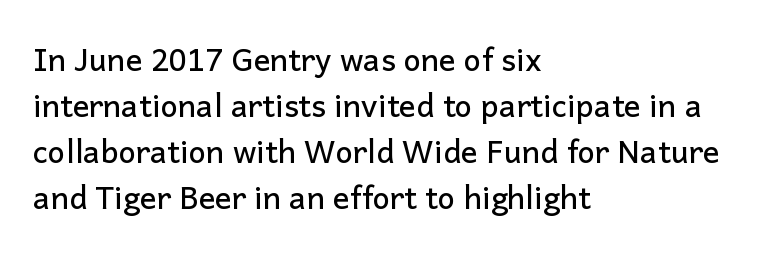
The image shows 31 px sans-serif type, upright; set left-aligned, normal line spacing (1.48x), normal letter spacing, not underlined; low stroke contrast and a medium x-height.
